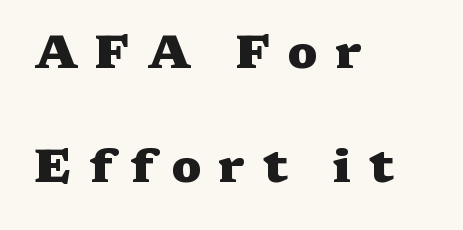
Tall strokes in this sample are plumb rather than angled. If you measured baseline to baseline, you'd find a long distance. Typographically, this falls in the serif category. What stands out about the letter spacing? Its width — letters are far apart. Visually the block forms a straight wall on the left and a jagged coastline on the right. Underline: absent.
